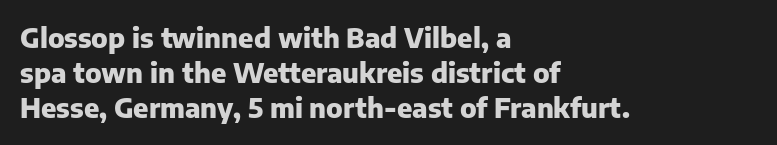
Is there much room between lines? A standard amount, neither cramped nor airy. Emphasis by weight is at full strength: bold. Each word holds together tightly as a unit, with standard inter-letter gaps. Rule under the text: the space is simply empty. Style check: upright. Does the copy run flush right? No — it runs flush left.
